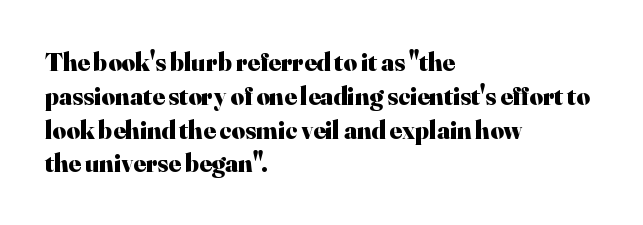
The image shows 26 px bold type, upright; set left-aligned, normal line spacing (1.3x), normal letter spacing, not underlined.
